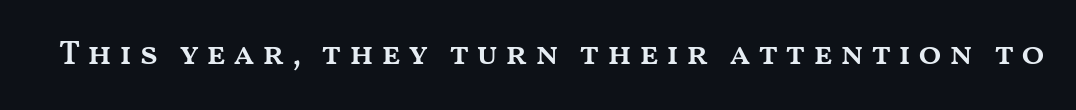
Q: Is the text bold? A: Semi-bold.
Q: Is the text italic (slanted)? A: No, it is upright.
Q: Is the text underlined? A: No.
Q: Is the spacing between letters normal or unusually wide? A: Unusually wide.
Q: Width (condensed, normal, or wide)? A: Wide.
Q: Stroke contrast? A: Medium.
Q: x-height? A: Medium.
Q: Monospaced? A: No.
